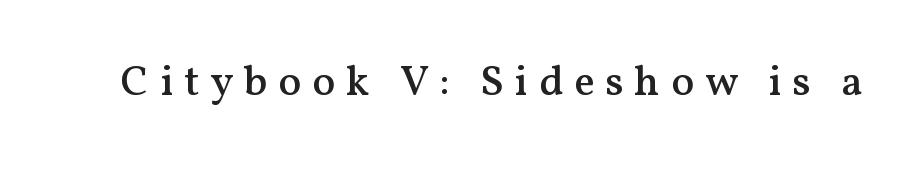
{"serif": "yes", "italic": "no", "bold": "semi", "weight": "semibold", "width": "normal", "stroke_contrast": "medium", "x_height": "medium", "monospaced": "no", "underline": "no", "letter_spacing": "wide", "letter_spacing_em": 0.26, "glyph_px": 42}
